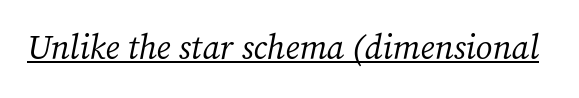
The text carries the slant typical of an italic or oblique font. The face used here is seriffed, in the tradition of book romans. Glyph-to-glyph distance matches everyday printed text. Letters have the restrained weight of plain body copy at most. These characters rest on top of a visible drawn line.
